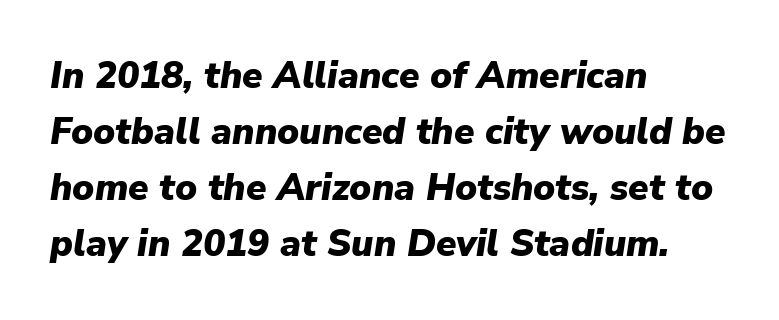
The typography opts for an oblique posture over an upright one. Typesetter's note: full bold, strokes at maximum text heaviness. Reading down the block, your eye returns to a fixed left position each line. Evenly set lines give the paragraph a standard silhouette. Think of a printed novel: that variable character pitch is what you see here. Lines of text with bare space underneath.
